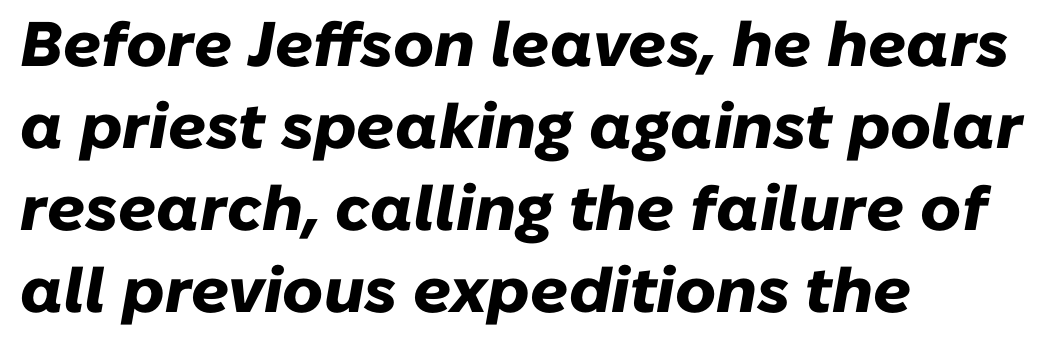
Q: Is the text bold? A: Yes.
Q: Is the text italic (slanted)? A: Yes, it leans right by about 10 degrees.
Q: Is the text underlined? A: No.
Q: How is the paragraph aligned? A: Left-aligned.
Q: Is the spacing between letters normal or unusually wide? A: Normal.
Q: Is the spacing between lines tight, normal or loose? A: Normal.
Q: Width (condensed, normal, or wide)? A: Normal.
Q: Stroke contrast? A: Low.
Q: x-height? A: Medium.
Q: Monospaced? A: No.
